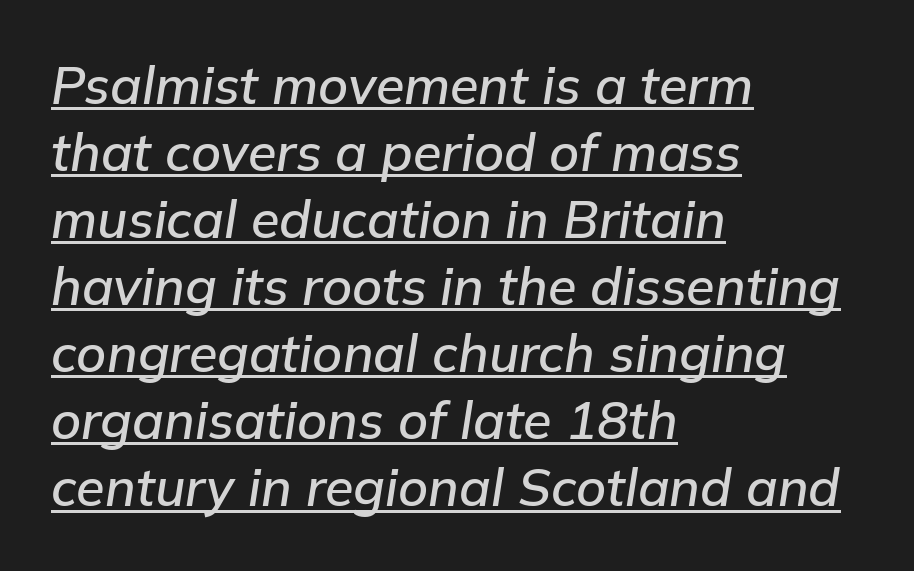
The image shows 52 px text type, italic (leaning right); set left-aligned, normal line spacing (1.29x), normal letter spacing, underlined; low stroke contrast and a medium x-height.
